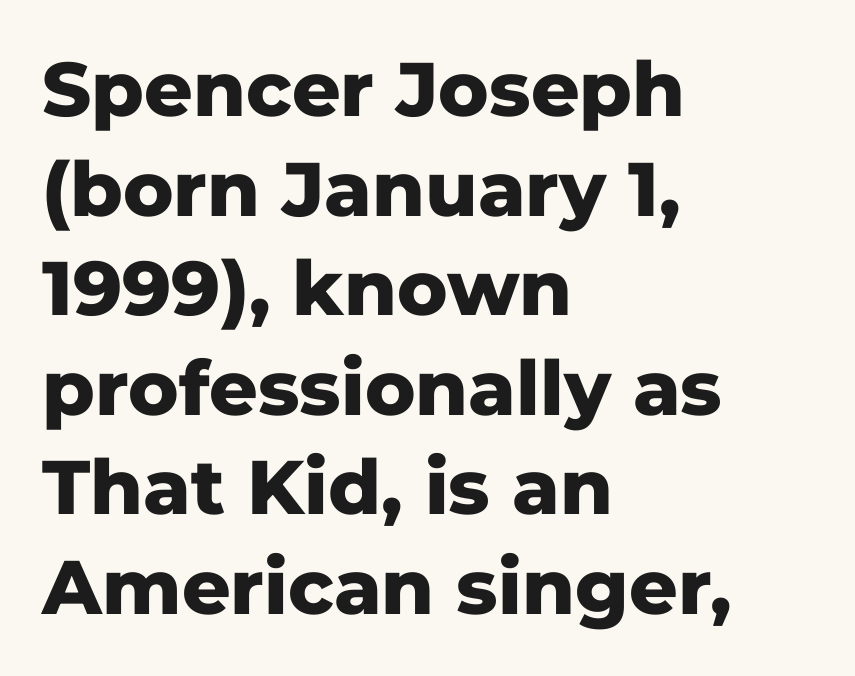
These lines are rendered in a variable-pitch font. Honestly, the row spacing looks completely unremarkable. The type family on display is of the sans-serif kind. The strokes are fattened all the way to bold. These lines stack with their left ends in a neat column. Inter-character spacing is left at the font's built-in metrics.
